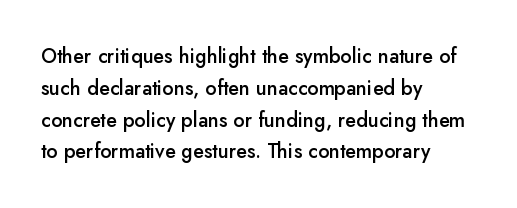
The image shows 20 px text type, upright; set left-aligned, normal line spacing (1.59x), normal letter spacing, not underlined.
